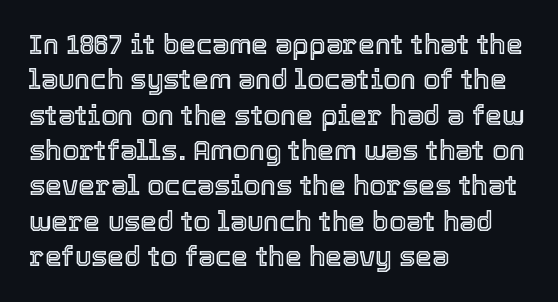
Interline gaps are of average width in this sample. The axis of the letterforms is exactly vertical. Casual observation: everything's shoved over to the left. These lines keep a tight, regular rhythm from letter to letter. Unmarked baselines from the first word to the last.
